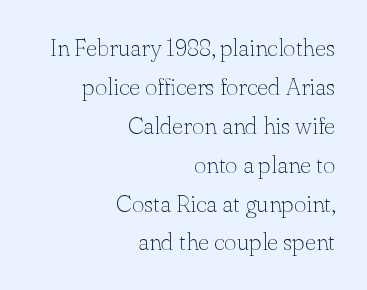
The cut favours lightness, reaching ordinary text weight at its darkest. Here the glyphs are tracked normally, forming tight word shapes. Check the space under the baseline: it is left empty. Successive baselines arrive at the customary interval. The lettering holds an erect, upright posture throughout.
